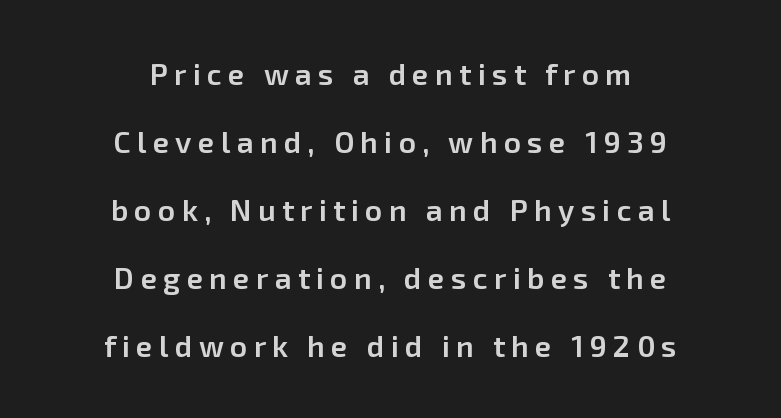
I'd describe the lettering as semibold — firm but not a full bold. The words here are not underlined. What's the leading like? Stretched, with rows far apart. If you drew a line through each stem, it would be perfectly vertical. Grotesque or geometric, the face here clearly has no serifs.
